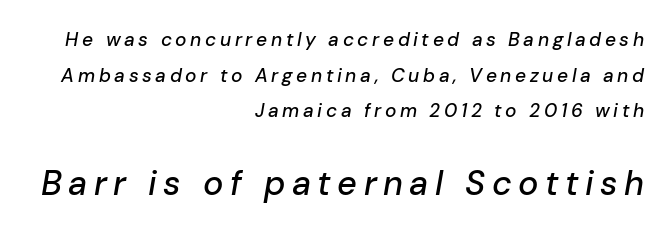
The image shows 34 px text type, italic (leaning right); set right-aligned, line spacing 1.88x, not underlined; the second (bottom) block is 1.79x larger; low stroke contrast and a medium x-height.
